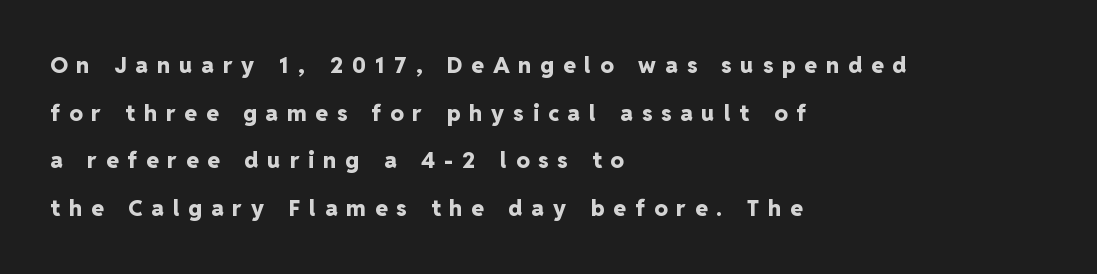
{"italic": "no", "bold": "yes", "underline": "no", "align": "left", "line_spacing": "loose", "line_spacing_ratio": 2.17, "letter_spacing": "wide", "letter_spacing_em": 0.42, "glyph_px": 22}
